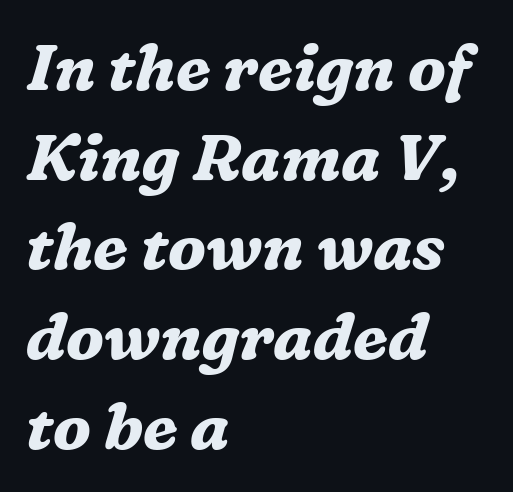
Decoration check: the copy has no underline. Is the type bold? Yes — the strokes are clearly thick and heavy. Proportional: the letters do not fall into vertical columns. The gaps between neighbouring characters are ordinary and unremarkable. Does the copy run flush right? No — it runs flush left.
